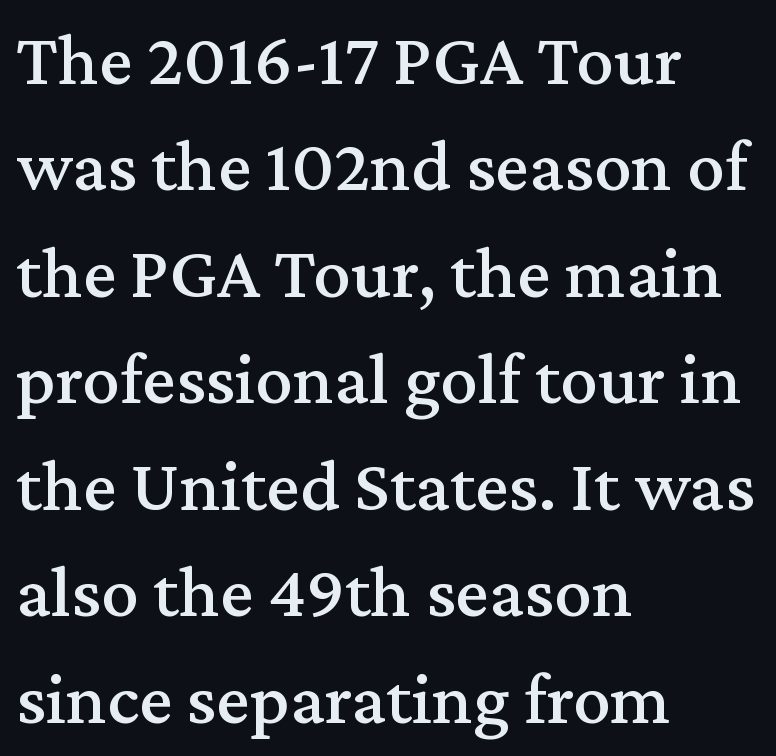
Italic: no, the glyphs are upright roman. The typeface chosen for these lines features serifs. The rag falls on the right side of this text block. The leading is moderate, giving the passage an even texture.
